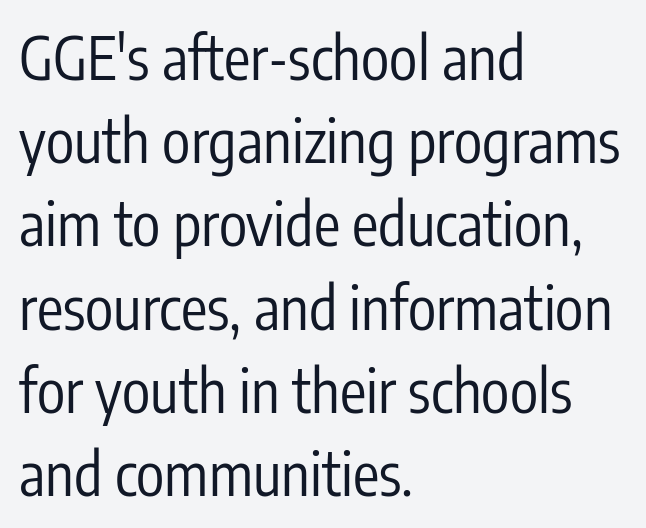
Varying glyph widths throughout — classic text-font behaviour. The passage shown has conventional tracking throughout. Weight: regular or lighter. Check under the words: just untouched page.
